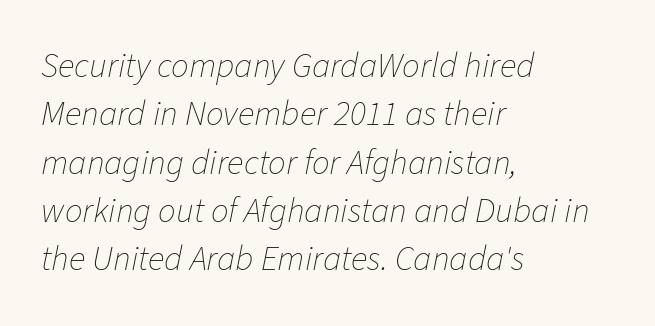
The image shows 35 px thin type, italic (leaning right); set left-aligned, normal line spacing (1.38x), normal letter spacing, not underlined; low stroke contrast and a medium x-height.
